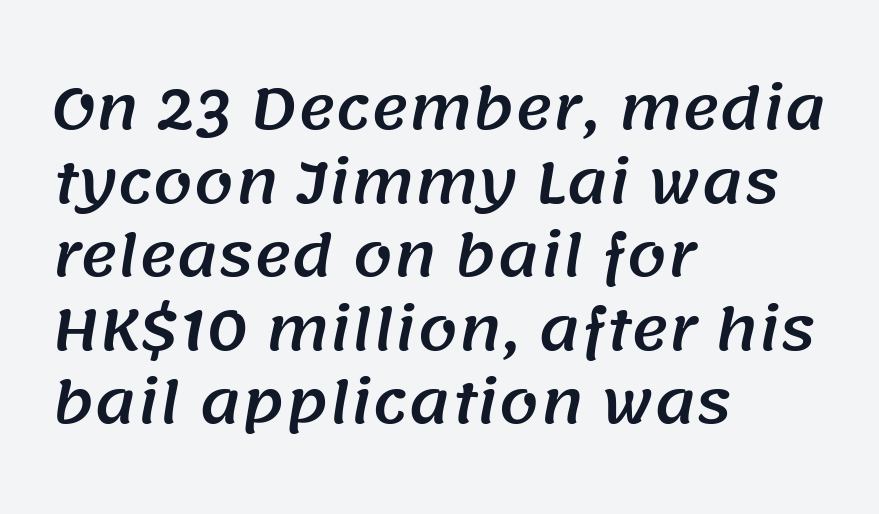
Just letters on the line, the space beneath them empty. Quick note: interline space is typical. Font category for this specimen: sans-serif. Character widths vary here, with narrow letters taking less room than wide ones.
